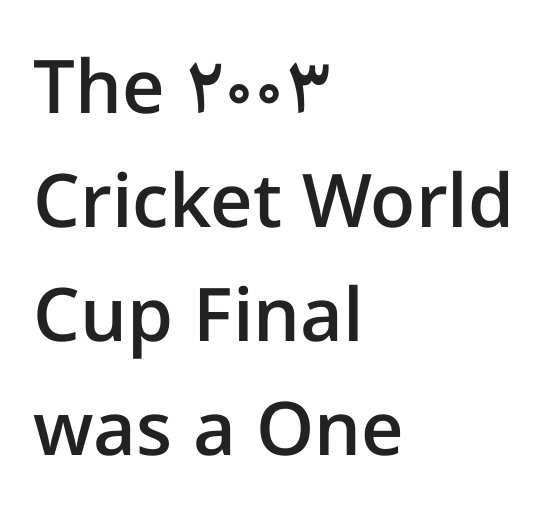
Q: Is the text bold? A: Semi-bold.
Q: Is the text italic (slanted)? A: No, it is upright.
Q: Is the typeface a serif or a sans-serif typeface? A: Sans-serif.
Q: Is the text underlined? A: No.
Q: How is the paragraph aligned? A: Left-aligned.
Q: Is the spacing between letters normal or unusually wide? A: Normal.
Q: Is the spacing between lines tight, normal or loose? A: Normal.
Q: Width (condensed, normal, or wide)? A: Normal.
Q: Stroke contrast? A: Low.
Q: x-height? A: Medium.
Q: Monospaced? A: No.
